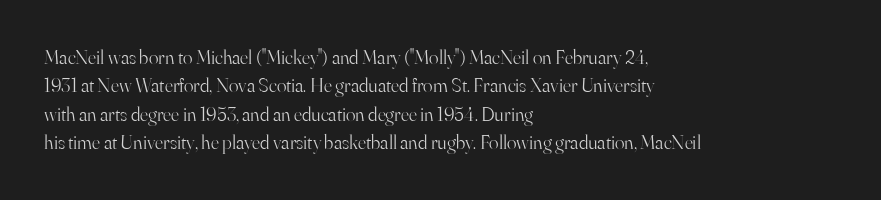
{"italic": "no", "bold": "no", "underline": "no", "align": "left", "line_spacing": "normal", "line_spacing_ratio": 1.42, "letter_spacing": "normal", "letter_spacing_em": 0.0, "glyph_px": 20}
